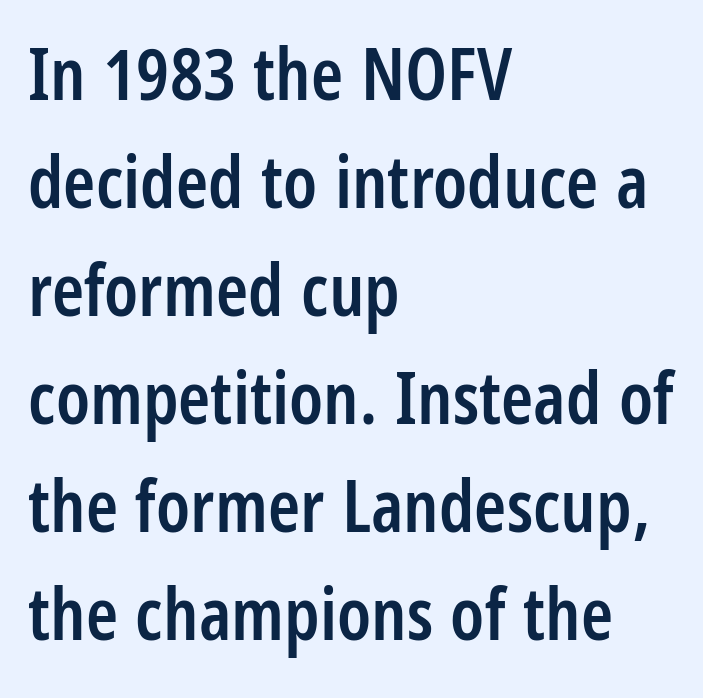
A classic flush-left, rag-right setting is used for this passage. Caption: semibold face, moderately heavy strokes. One glance says typical: line gaps are just what's usual. This rendering leaves character spacing at its baseline value.
